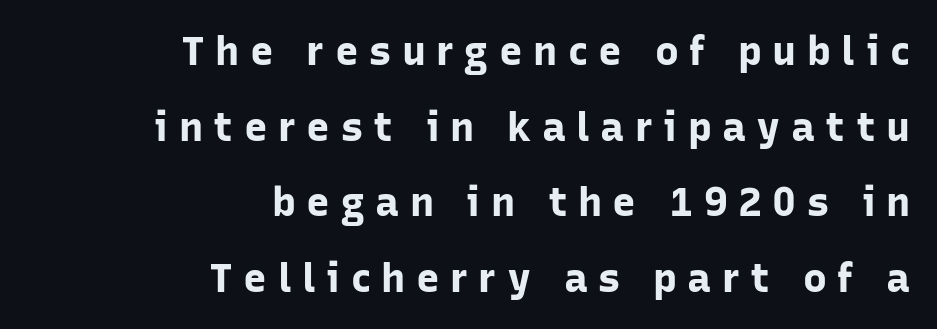
You could only call the tracking loose — the letters float apart. Has an underline been added? It has not. The paragraph has a hard right edge and a soft left edge. Pretty heavy lettering here — definitely bold. The font family rendered here belongs to the sans-serif group. Every character sits straight up, as roman type does.
